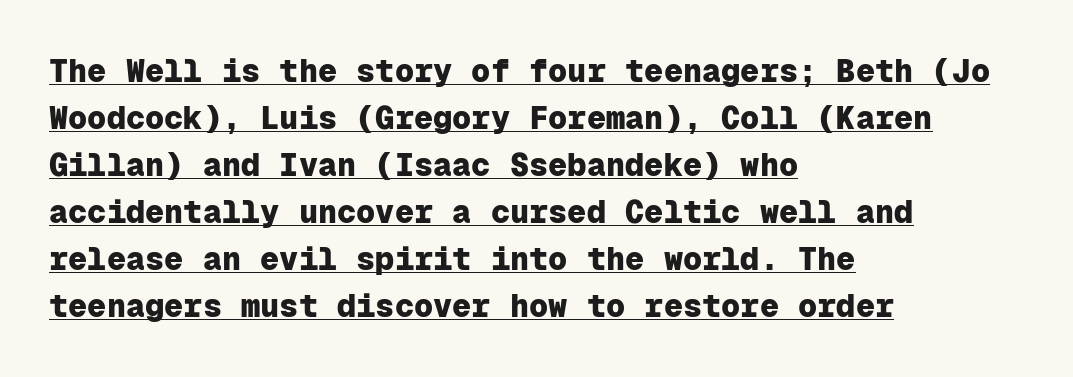
Q: Is the text bold? A: Yes.
Q: Is the text italic (slanted)? A: No, it is upright.
Q: Is the typeface a serif or a sans-serif typeface? A: Sans-serif.
Q: Is the text underlined? A: Yes.
Q: How is the paragraph aligned? A: Left-aligned.
Q: Is the spacing between letters normal or unusually wide? A: Normal.
Q: Is the spacing between lines tight, normal or loose? A: Normal.
Q: Width (condensed, normal, or wide)? A: Normal.
Q: Stroke contrast? A: Low.
Q: x-height? A: Medium.
Q: Monospaced? A: Yes.
